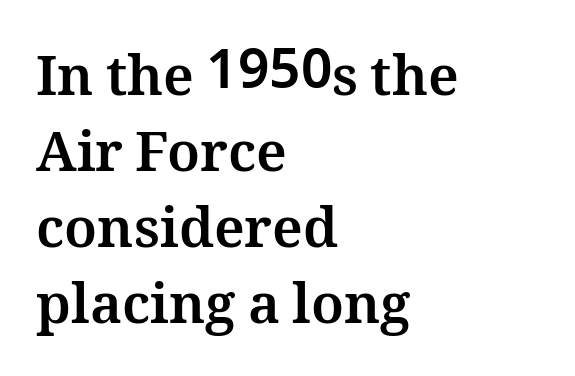
The image shows 55 px bold type, upright; set left-aligned, normal line spacing (1.38x), normal letter spacing, not underlined; medium stroke contrast and a medium x-height.
